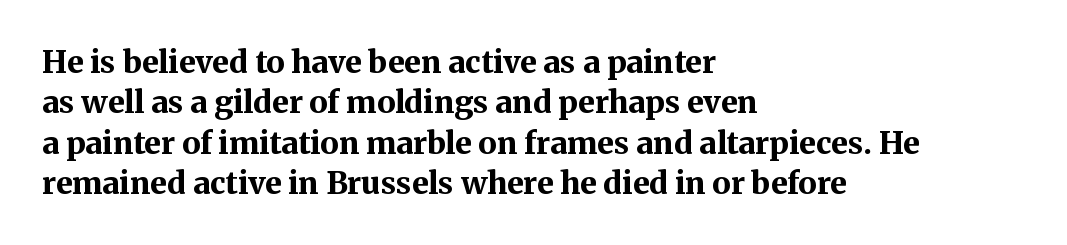
The image shows 31 px bold serif type, upright; set left-aligned, normal line spacing (1.3x), normal letter spacing, not underlined; medium stroke contrast and a medium x-height.
